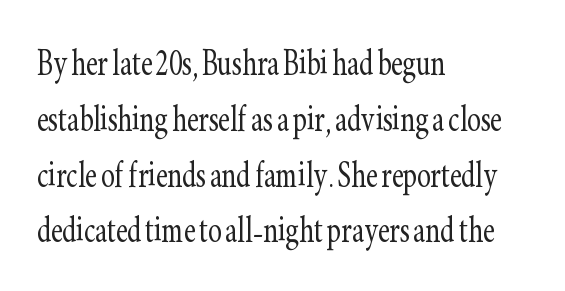
{"serif": "yes", "italic": "no", "bold": "no", "weight": "light", "width": "condensed", "stroke_contrast": "low", "x_height": "small", "monospaced": "no", "underline": "no", "align": "left", "line_spacing": "normal", "line_spacing_ratio": 1.36, "letter_spacing": "normal", "letter_spacing_em": 0.0, "glyph_px": 41}
